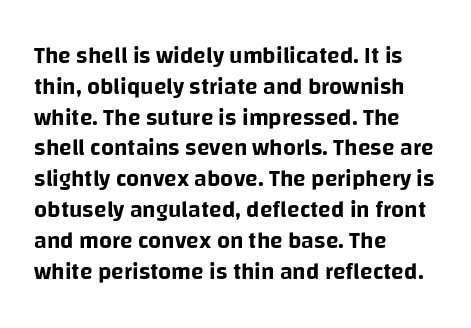
The glyphs are unaccompanied by any horizontal stroke below them. Quick note: not italic, upright. Each word holds together tightly as a unit, with standard inter-letter gaps. The paragraph shown leans on its left margin. Does the leading feel generous? No, just average.
